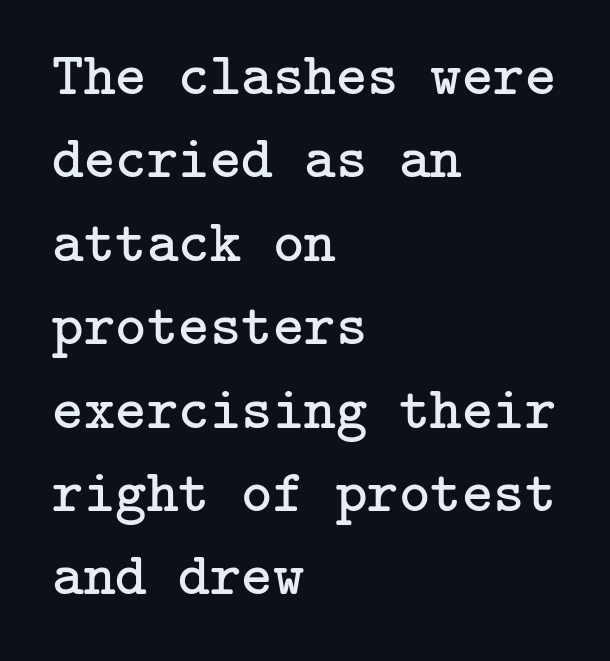
Q: Is the text bold? A: No.
Q: Is the text italic (slanted)? A: No, it is upright.
Q: Is the typeface a serif or a sans-serif typeface? A: Serif.
Q: Is the text underlined? A: No.
Q: How is the paragraph aligned? A: Left-aligned.
Q: Is the spacing between letters normal or unusually wide? A: Normal.
Q: Is the spacing between lines tight, normal or loose? A: Normal.
Q: Width (condensed, normal, or wide)? A: Normal.
Q: Stroke contrast? A: Low.
Q: x-height? A: Medium.
